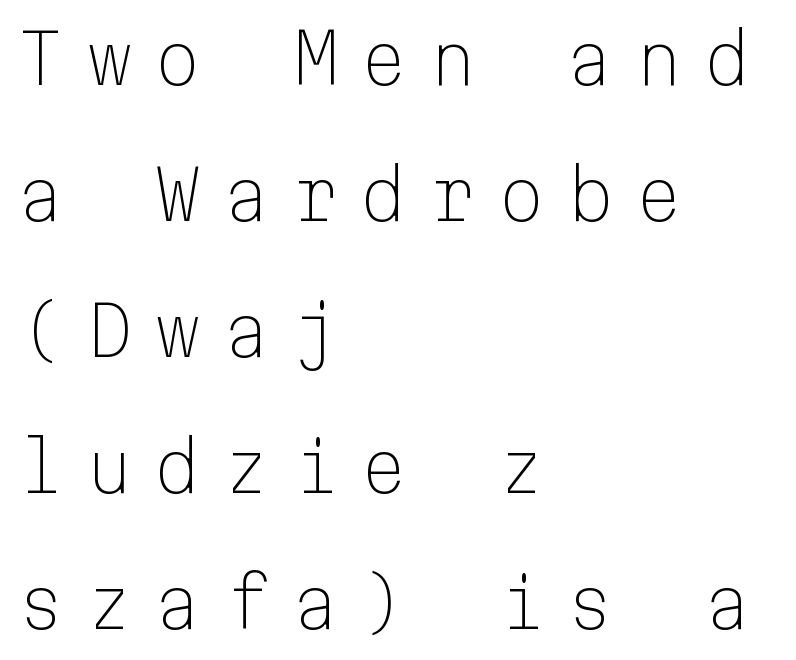
Characters follow at a spacing far wider than the type designer built in. One-word summary of the alignment: left. The glyphs are unaccompanied by any horizontal stroke below them. The lettering holds an erect, upright posture throughout.
